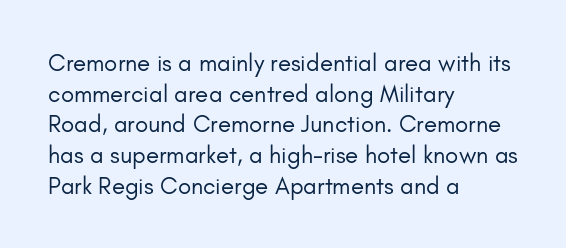
The image shows 24 px text type, upright; set left-aligned, normal line spacing (1.28x), normal letter spacing, not underlined.
